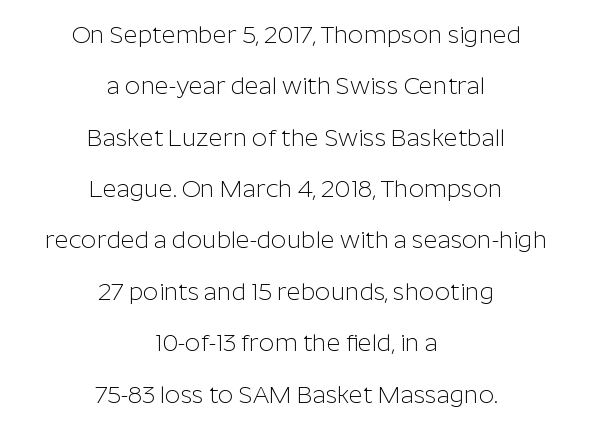
Q: Is the text bold? A: No.
Q: Is the text italic (slanted)? A: No, it is upright.
Q: Is the text underlined? A: No.
Q: How is the paragraph aligned? A: Centered.
Q: Is the spacing between letters normal or unusually wide? A: Normal.
Q: Is the spacing between lines tight, normal or loose? A: Loose.
